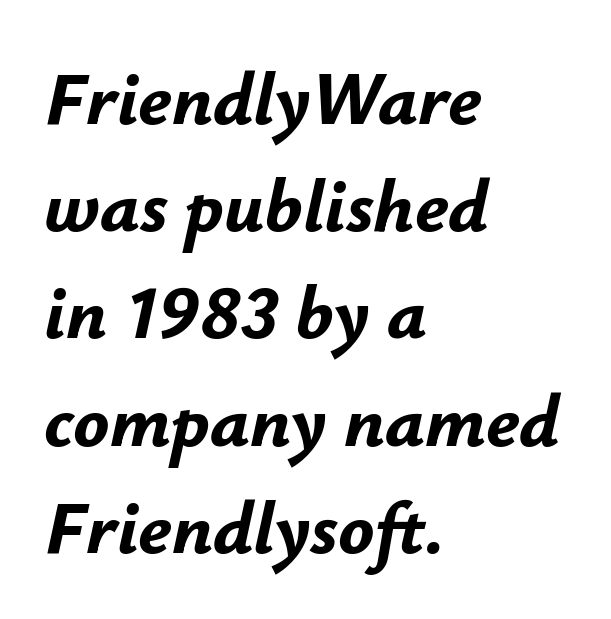
Q: Is the text bold? A: Yes.
Q: Is the text italic (slanted)? A: Yes, it leans right by about 12 degrees.
Q: Is the text underlined? A: No.
Q: How is the paragraph aligned? A: Left-aligned.
Q: Is the spacing between letters normal or unusually wide? A: Normal.
Q: Is the spacing between lines tight, normal or loose? A: Normal.
Q: Width (condensed, normal, or wide)? A: Normal.
Q: Stroke contrast? A: Low.
Q: x-height? A: Small.
Q: Monospaced? A: No.
